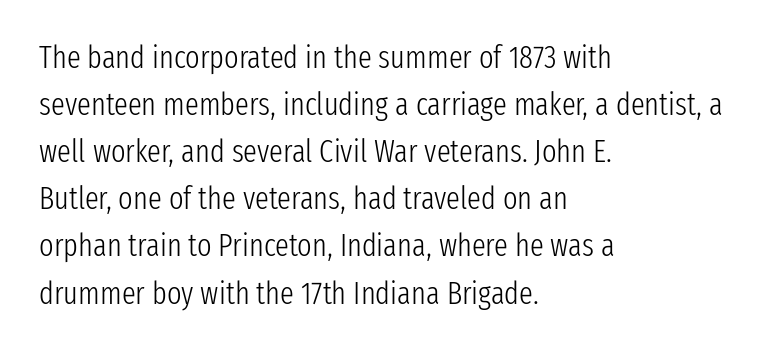
The passage shown is not bold in any degree. These lines keep a tight, regular rhythm from letter to letter. The line-height multiplier appears to be the usual default. Where is the straight margin? On the left. The passage shown is typed in a proportional face where columns would drift.
